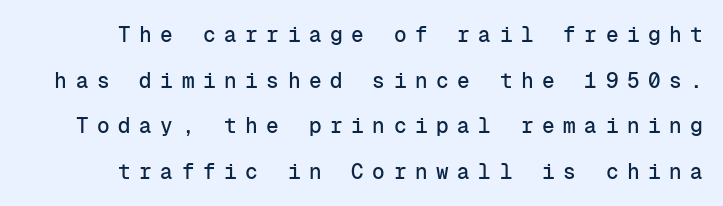
Q: Is the text italic (slanted)? A: No, it is upright.
Q: Is the text underlined? A: No.
Q: Is the spacing between letters normal or unusually wide? A: Unusually wide.
Q: Is the spacing between lines tight, normal or loose? A: Loose.
